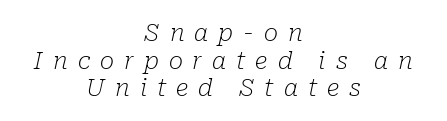
Q: Is the text bold? A: No.
Q: Is the text italic (slanted)? A: Yes, it leans right by about 10 degrees.
Q: Is the text underlined? A: No.
Q: How is the paragraph aligned? A: Centered.
Q: Is the spacing between letters normal or unusually wide? A: Unusually wide.
Q: Is the spacing between lines tight, normal or loose? A: Tight.
